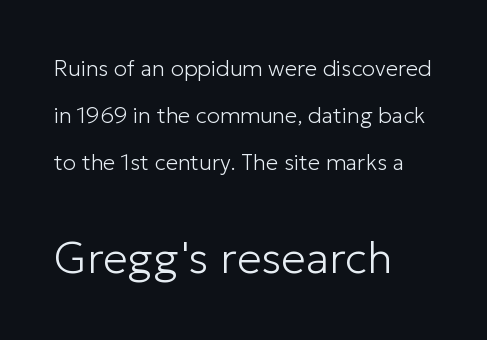
{"serif": "no", "italic": "no", "bold": "no", "weight": "light", "width": "normal", "stroke_contrast": "low", "x_height": "medium", "monospaced": "no", "underline": "no", "align": "left", "line_spacing": "loose", "line_spacing_ratio": 2.13, "letter_spacing": "normal", "letter_spacing_em": 0.0, "larger_block": "second", "size_ratio": 2.0, "glyph_px": 44}
